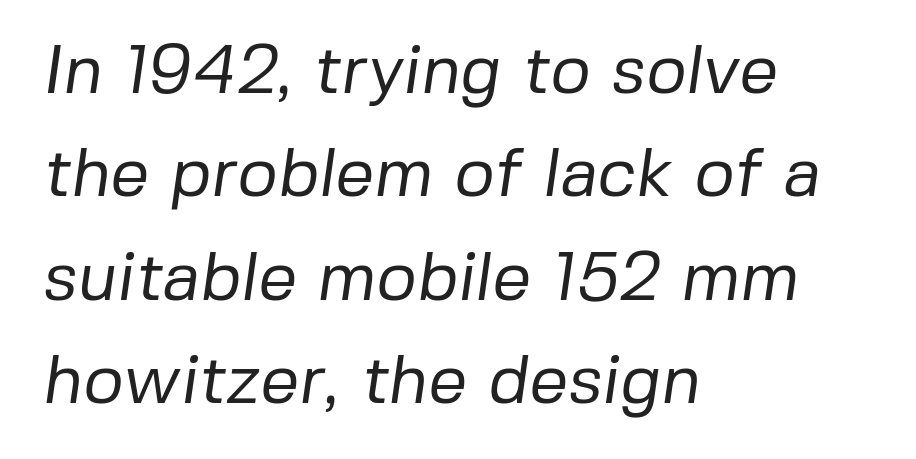
{"serif": "no", "bold": "no", "weight": "regular", "width": "normal", "stroke_contrast": "low", "x_height": "medium", "monospaced": "no", "underline": "no", "align": "left", "line_spacing": "normal", "line_spacing_ratio": 1.5, "letter_spacing": "normal", "letter_spacing_em": 0.0, "glyph_px": 69}
